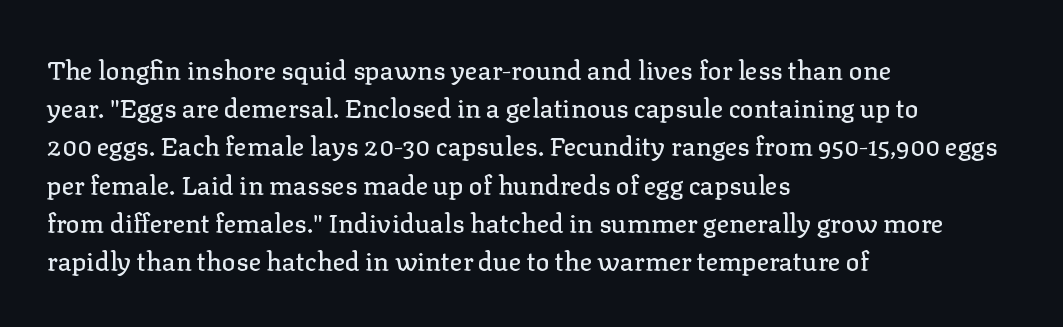
Q: Is the text italic (slanted)? A: No, it is upright.
Q: Is the text underlined? A: No.
Q: How is the paragraph aligned? A: Left-aligned.
Q: Is the spacing between letters normal or unusually wide? A: Normal.
Q: Is the spacing between lines tight, normal or loose? A: Normal.
